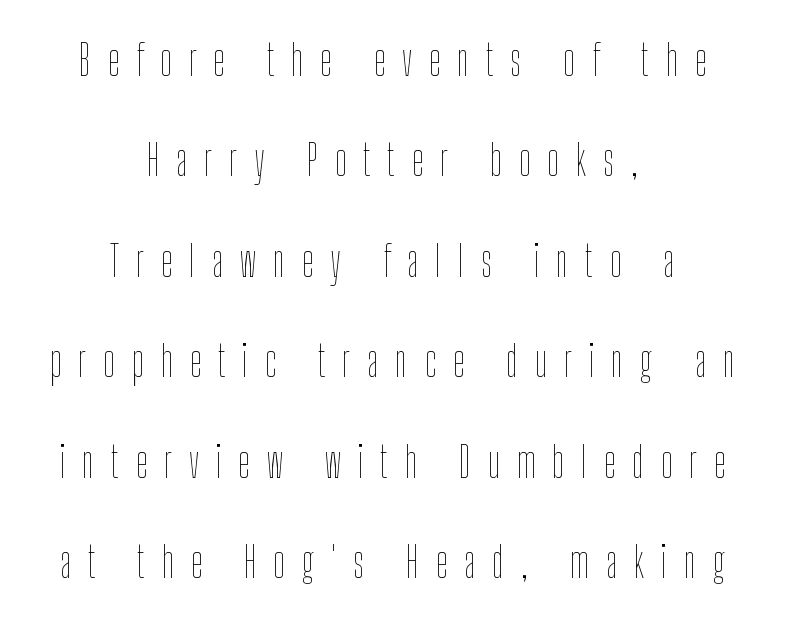
Q: Is the text bold? A: No.
Q: Is the text italic (slanted)? A: No, it is upright.
Q: Is the text underlined? A: No.
Q: How is the paragraph aligned? A: Centered.
Q: Is the spacing between letters normal or unusually wide? A: Unusually wide.
Q: Is the spacing between lines tight, normal or loose? A: Loose.
Q: Width (condensed, normal, or wide)? A: Condensed.
Q: Stroke contrast? A: Low.
Q: x-height? A: Medium.
Q: Monospaced? A: No.
